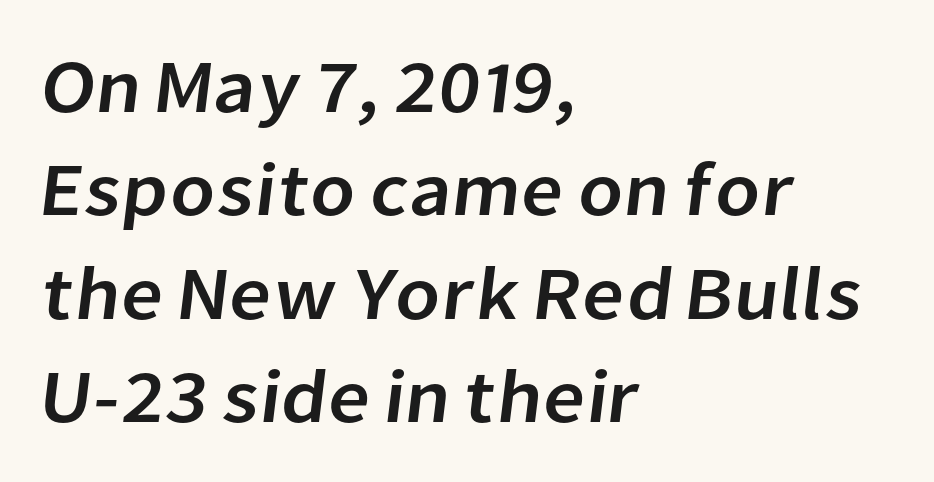
The image shows 75 px sans-serif type; set left-aligned, normal line spacing (1.38x), normal letter spacing, not underlined; low stroke contrast and a medium x-height.
